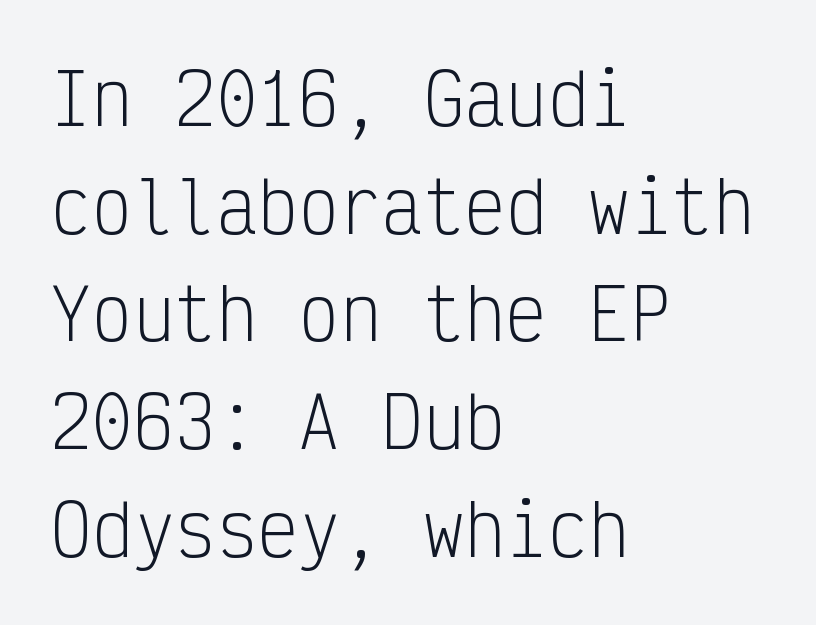
The image shows 69 px light, condensed sans-serif type, upright, monospaced; set left-aligned, normal line spacing (1.56x), normal letter spacing, not underlined; low stroke contrast and a medium x-height.
